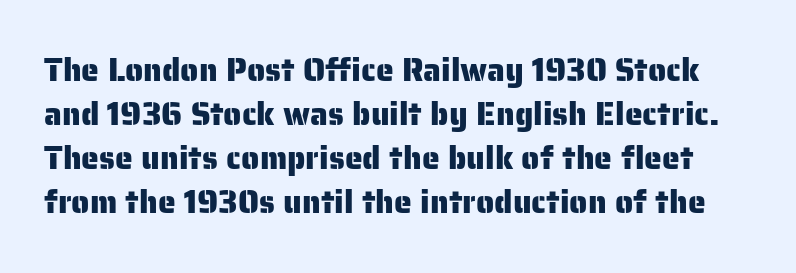
Q: Is the text italic (slanted)? A: No, it is upright.
Q: Is the typeface a serif or a sans-serif typeface? A: Sans-serif.
Q: Is the text underlined? A: No.
Q: Is the spacing between letters normal or unusually wide? A: Normal.
Q: Is the spacing between lines tight, normal or loose? A: Normal.
Q: Width (condensed, normal, or wide)? A: Normal.
Q: Stroke contrast? A: Low.
Q: x-height? A: Medium.
Q: Monospaced? A: No.
